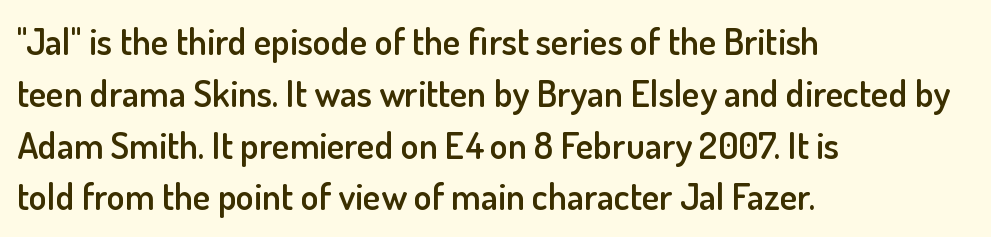
The image shows 37 px semibold sans-serif type, upright; set left-aligned, normal line spacing (1.4x), normal letter spacing, not underlined; low stroke contrast and a small x-height.
